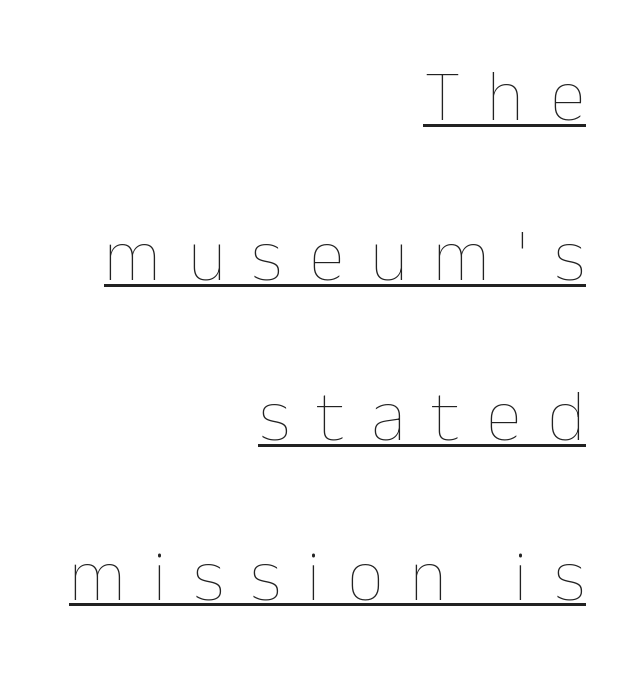
{"italic": "no", "bold": "no", "weight": "thin", "width": "normal", "stroke_contrast": "low", "x_height": "medium", "monospaced": "no", "underline": "yes", "align": "right", "line_spacing": "loose", "line_spacing_ratio": 2.19, "letter_spacing": "wide", "letter_spacing_em": 0.36, "glyph_px": 73}
